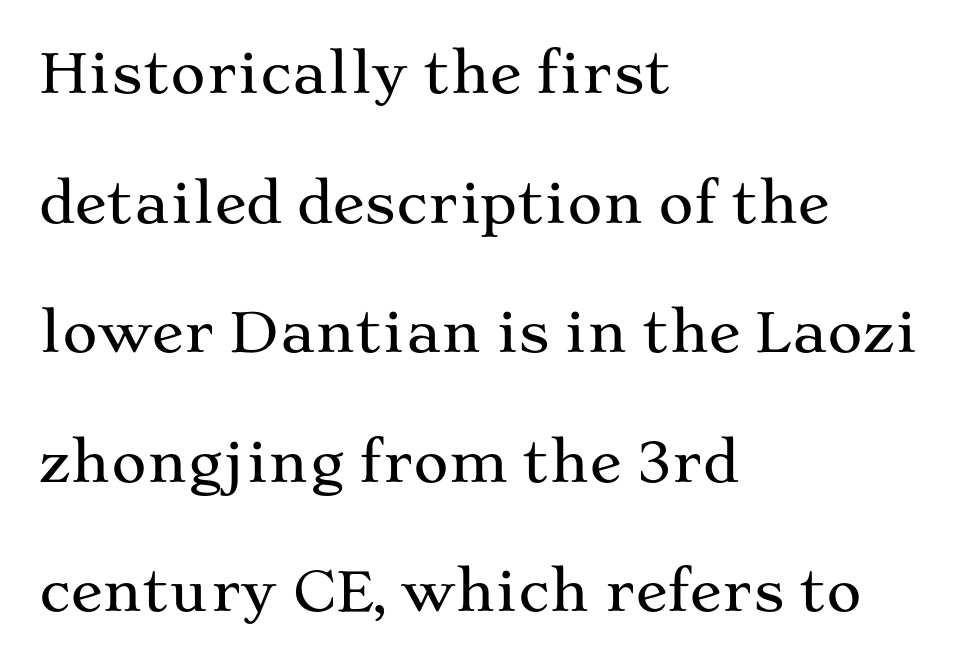
Q: Is the text italic (slanted)? A: No, it is upright.
Q: Is the typeface a serif or a sans-serif typeface? A: Serif.
Q: Is the text underlined? A: No.
Q: How is the paragraph aligned? A: Left-aligned.
Q: Is the spacing between letters normal or unusually wide? A: Normal.
Q: Is the spacing between lines tight, normal or loose? A: Loose.
Q: Width (condensed, normal, or wide)? A: Wide.
Q: Stroke contrast? A: Medium.
Q: x-height? A: Medium.
Q: Monospaced? A: No.
